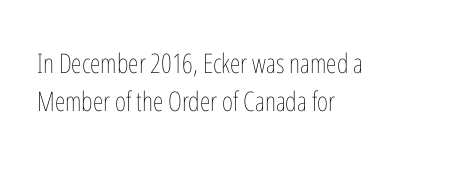
The image shows 27 px text type, upright; set left-aligned, normal line spacing (1.42x), normal letter spacing, not underlined.
